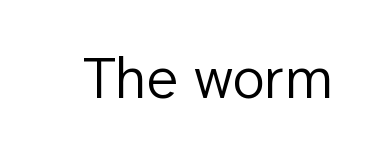
Q: Is the text bold? A: No.
Q: Is the text italic (slanted)? A: No, it is upright.
Q: Is the typeface a serif or a sans-serif typeface? A: Sans-serif.
Q: Is the text underlined? A: No.
Q: Is the spacing between letters normal or unusually wide? A: Normal.
Q: Width (condensed, normal, or wide)? A: Normal.
Q: Stroke contrast? A: Low.
Q: x-height? A: Medium.
Q: Monospaced? A: No.
